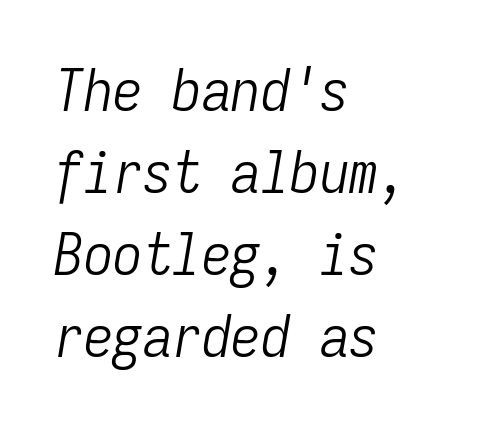
Q: Is the text bold? A: No.
Q: Is the text italic (slanted)? A: Yes, it leans right by about 9 degrees.
Q: Is the text underlined? A: No.
Q: How is the paragraph aligned? A: Left-aligned.
Q: Is the spacing between letters normal or unusually wide? A: Normal.
Q: Is the spacing between lines tight, normal or loose? A: Normal.
Q: Width (condensed, normal, or wide)? A: Condensed.
Q: Stroke contrast? A: Low.
Q: x-height? A: Medium.
Q: Monospaced? A: Yes.
